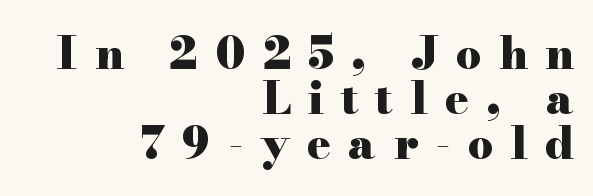
{"serif": "yes", "italic": "no", "bold": "yes", "weight": "heavy", "width": "wide", "stroke_contrast": "high", "x_height": "small", "monospaced": "no", "underline": "no", "align": "right", "line_spacing": "tight", "line_spacing_ratio": 1.02, "letter_spacing": "wide", "letter_spacing_em": 0.39, "glyph_px": 44}
